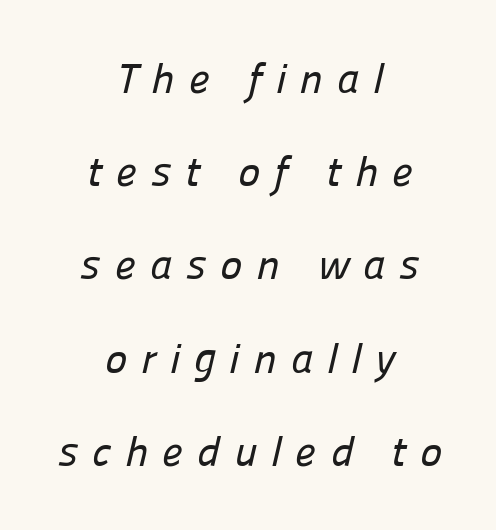
Q: Is the typeface a serif or a sans-serif typeface? A: Sans-serif.
Q: Is the text underlined? A: No.
Q: How is the paragraph aligned? A: Centered.
Q: Is the spacing between letters normal or unusually wide? A: Unusually wide.
Q: Is the spacing between lines tight, normal or loose? A: Loose.
Q: Width (condensed, normal, or wide)? A: Normal.
Q: Stroke contrast? A: Low.
Q: x-height? A: Medium.
Q: Monospaced? A: No.
